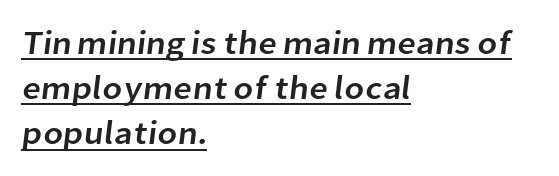
Typeset ragged right — the left edge is the straight one. The letters carry no serifs — their stems end cleanly without finishing strokes. Tracking here is standard; glyphs follow each other at the usual distance. The passage shown stacks its lines at a standard gap. Descenders here cross a horizontal rule under the line. A typesetter would call this proportional, since set widths differ per character.
